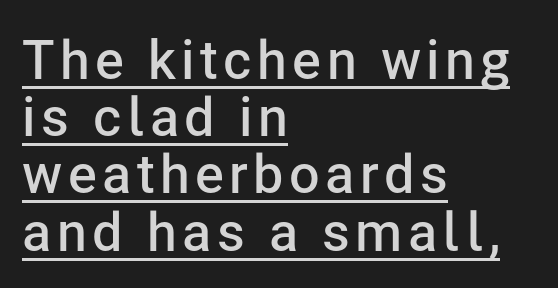
This sample has the flowing, uneven cadence of proportional lettering. Closely set lines give the paragraph a compact silhouette. The characters display no serif detailing; their extremities are plain. Is there an underline? Yes — a line sits under the letters. Set as a demibold, roughly 600 on the weight scale.
